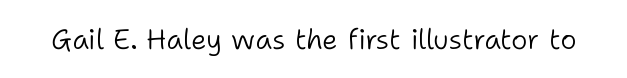
The image shows 28 px light sans-serif type, upright; set normal letter spacing, not underlined; low stroke contrast and a medium x-height.
